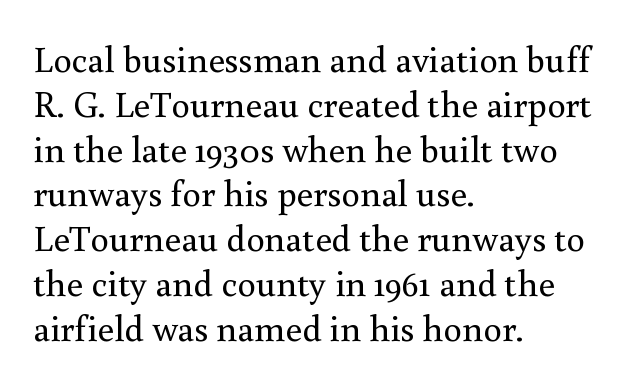
The image shows 37 px regular-weight serif type, upright; set left-aligned, line spacing 1.21x, normal letter spacing, not underlined; medium stroke contrast and a small x-height.
